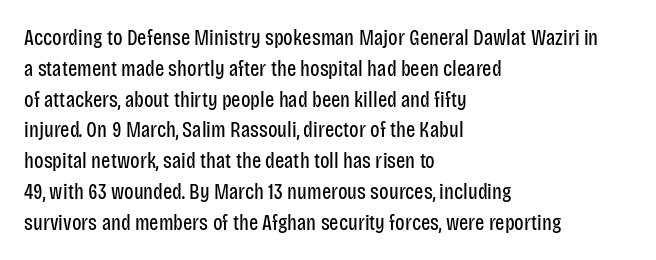
Summary of vertical rhythm: regular, with standard interline spacing. Short note: letters normally spaced. The font's upright variant was chosen for this text. Casual observation: everything's shoved over to the left.
